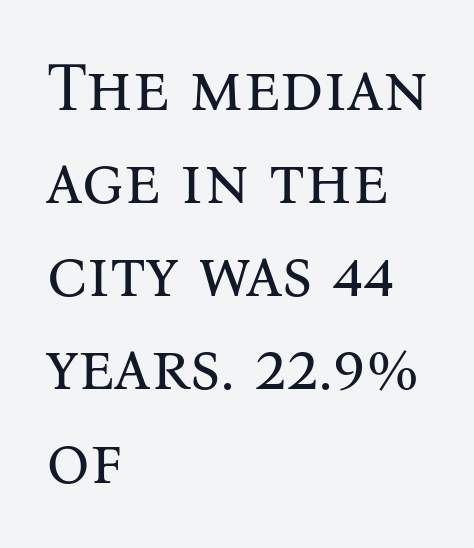
The image shows 68 px regular-weight serif type, upright; set left-aligned, normal line spacing (1.37x), normal letter spacing, not underlined; medium stroke contrast and a medium x-height.
